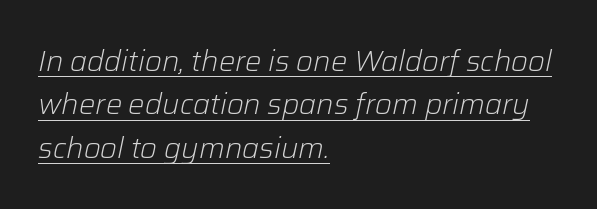
Q: Is the text bold? A: No.
Q: Is the text italic (slanted)? A: Yes, it leans right by about 12 degrees.
Q: Is the text underlined? A: Yes.
Q: How is the paragraph aligned? A: Left-aligned.
Q: Is the spacing between letters normal or unusually wide? A: Normal.
Q: Is the spacing between lines tight, normal or loose? A: Normal.
Q: Width (condensed, normal, or wide)? A: Normal.
Q: Stroke contrast? A: Low.
Q: x-height? A: Medium.
Q: Monospaced? A: No.
